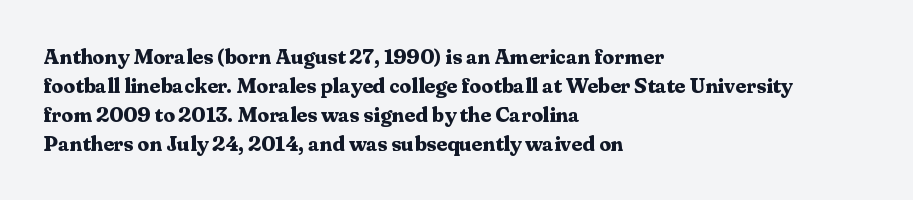
Q: Is the text bold? A: Yes.
Q: Is the text italic (slanted)? A: No, it is upright.
Q: Is the text underlined? A: No.
Q: How is the paragraph aligned? A: Left-aligned.
Q: Is the spacing between letters normal or unusually wide? A: Normal.
Q: Is the spacing between lines tight, normal or loose? A: Normal.
